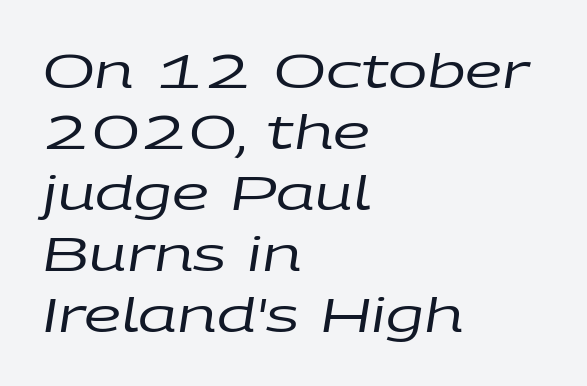
{"italic": "yes", "lean": "right", "slant_degrees": 9, "bold": "no", "weight": "regular", "width": "wide", "stroke_contrast": "low", "x_height": "large", "monospaced": "no", "underline": "no", "align": "left", "line_spacing": "normal", "line_spacing_ratio": 1.3, "letter_spacing": "normal", "letter_spacing_em": 0.0, "glyph_px": 47}
